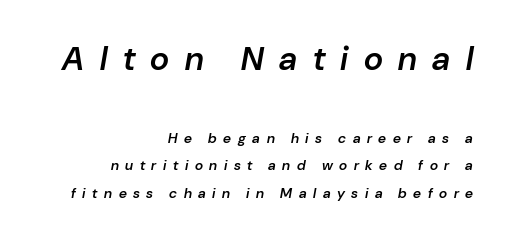
The passage shown is semibold, sitting just below true bold. Of the two passages, the one on top uses the larger point size. The face used here is proportionally spaced, like ordinary book or web type. The typesetter chose a ragged-left arrangement here.
